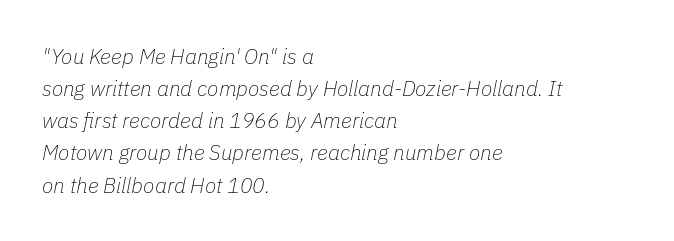
Each word holds together tightly as a unit, with standard inter-letter gaps. The lines sit at an ordinary, default distance from one another. Where is the straight margin? On the left. Stems and bowls with no extra thickness — not bold.
